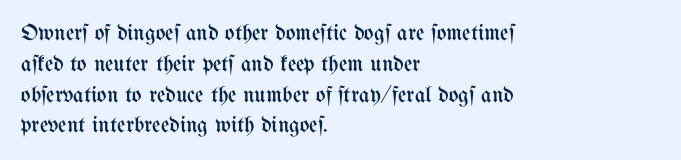
The image shows 23 px text type, upright; set left-aligned, normal line spacing (1.34x), normal letter spacing, not underlined.
